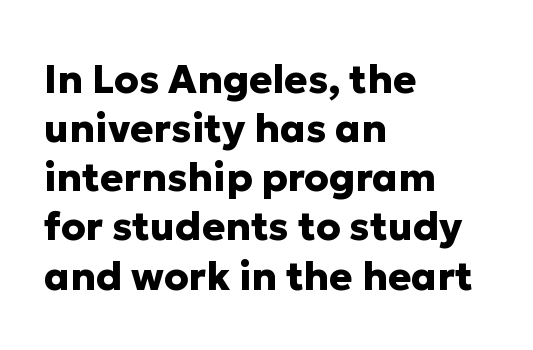
The image shows 39 px heavy sans-serif type, upright; set left-aligned, normal line spacing (1.26x), normal letter spacing, not underlined; low stroke contrast and a medium x-height.
